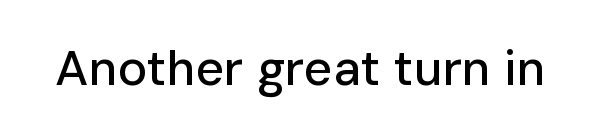
Q: Is the text italic (slanted)? A: No, it is upright.
Q: Is the typeface a serif or a sans-serif typeface? A: Sans-serif.
Q: Is the text underlined? A: No.
Q: Is the spacing between letters normal or unusually wide? A: Normal.
Q: Width (condensed, normal, or wide)? A: Normal.
Q: Stroke contrast? A: Low.
Q: x-height? A: Medium.
Q: Monospaced? A: No.
